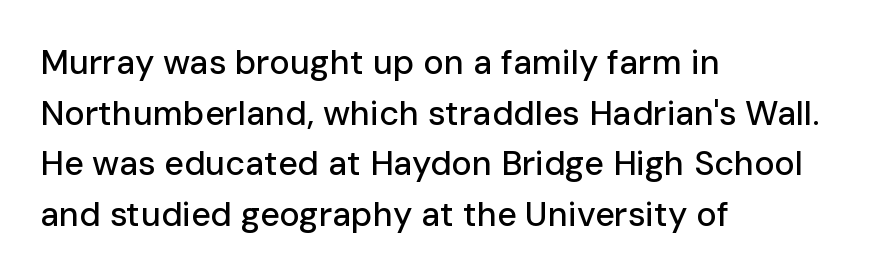
Q: Is the text italic (slanted)? A: No, it is upright.
Q: Is the typeface a serif or a sans-serif typeface? A: Sans-serif.
Q: Is the text underlined? A: No.
Q: How is the paragraph aligned? A: Left-aligned.
Q: Is the spacing between letters normal or unusually wide? A: Normal.
Q: Is the spacing between lines tight, normal or loose? A: Normal.
Q: Width (condensed, normal, or wide)? A: Normal.
Q: Stroke contrast? A: Low.
Q: x-height? A: Medium.
Q: Monospaced? A: No.
